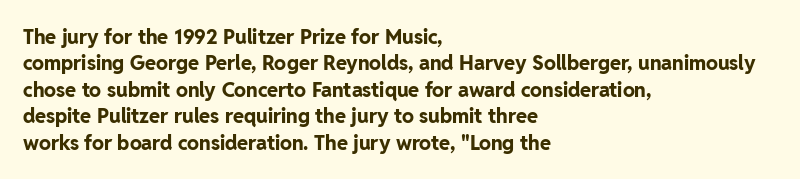
The image shows 20 px bold type, upright; set left-aligned, normal line spacing (1.32x), normal letter spacing, not underlined.
